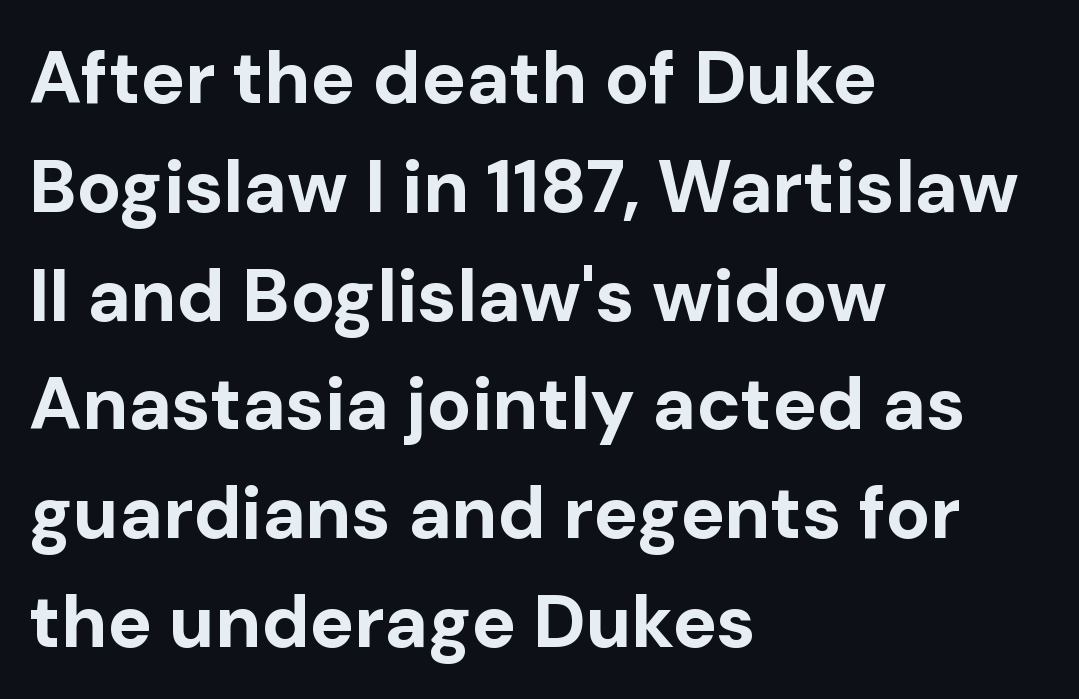
Q: Is the text bold? A: Yes.
Q: Is the text italic (slanted)? A: No, it is upright.
Q: Is the typeface a serif or a sans-serif typeface? A: Sans-serif.
Q: Is the text underlined? A: No.
Q: How is the paragraph aligned? A: Left-aligned.
Q: Is the spacing between letters normal or unusually wide? A: Normal.
Q: Is the spacing between lines tight, normal or loose? A: Normal.
Q: Width (condensed, normal, or wide)? A: Normal.
Q: Stroke contrast? A: Low.
Q: x-height? A: Medium.
Q: Monospaced? A: No.
